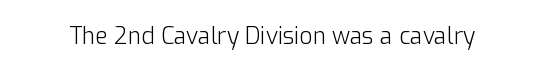
Q: Is the text bold? A: No.
Q: Is the text italic (slanted)? A: No, it is upright.
Q: Is the text underlined? A: No.
Q: Is the spacing between letters normal or unusually wide? A: Normal.
